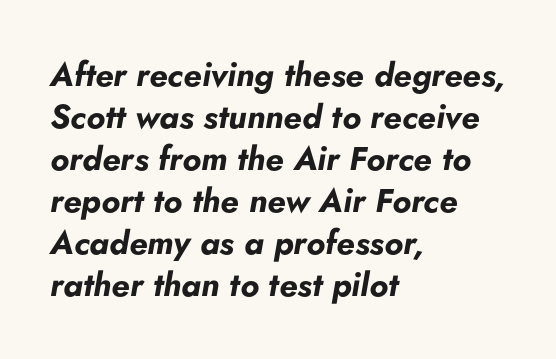
{"italic": "yes", "lean": "right", "slant_degrees": 5, "bold": "yes", "weight": "bold", "width": "normal", "stroke_contrast": "low", "x_height": "small", "monospaced": "no", "underline": "no", "align": "left", "line_spacing": "normal", "line_spacing_ratio": 1.27, "letter_spacing": "normal", "letter_spacing_em": 0.0, "glyph_px": 33}
